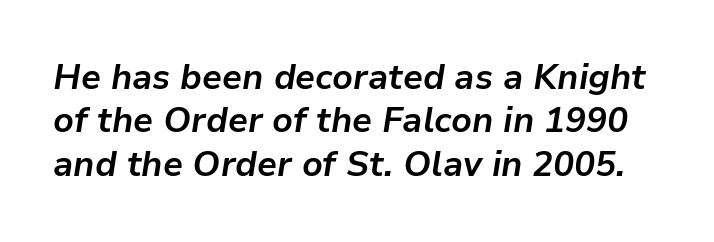
Slant detected: the letters are inclined. Students, this is bold: see how much ink each stroke carries. No word sits above an underline. The passage shown has conventional tracking throughout.
